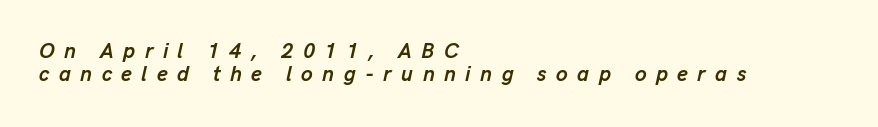
Notice how the stems are inclined rather than vertical — that's the hallmark of italics. The block of text is dense from top to bottom, with scant space between rows. Descender tails drop into unmarked territory. Notice how the passage keeps a crisp vertical edge on the left only. The rendering inserts visible extra space after every character.
